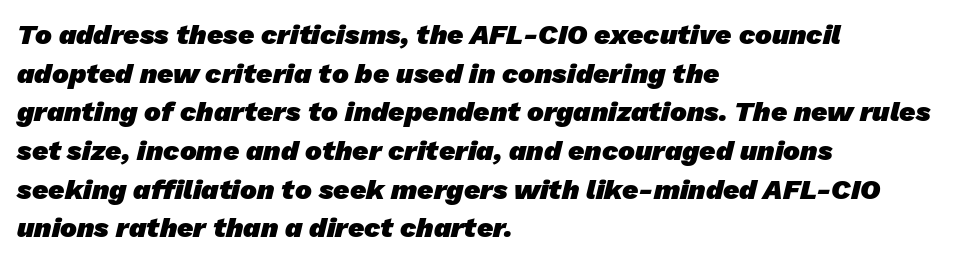
Spacing verdict: proportional, widths tailored to each character. The lines are quadded left. Weight: bold. Plain, unruled lines of type.
